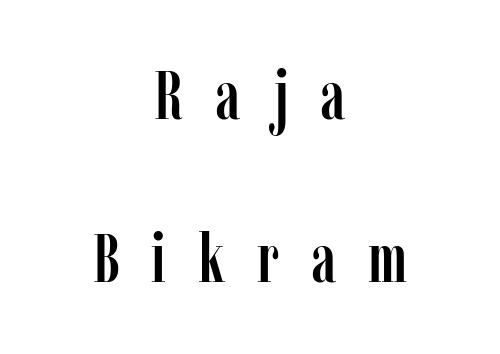
Q: Is the text italic (slanted)? A: No, it is upright.
Q: Is the typeface a serif or a sans-serif typeface? A: Serif.
Q: Is the text underlined? A: No.
Q: How is the paragraph aligned? A: Centered.
Q: Is the spacing between letters normal or unusually wide? A: Unusually wide.
Q: Is the spacing between lines tight, normal or loose? A: Loose.
Q: Width (condensed, normal, or wide)? A: Condensed.
Q: Stroke contrast? A: Low.
Q: x-height? A: Medium.
Q: Monospaced? A: No.
